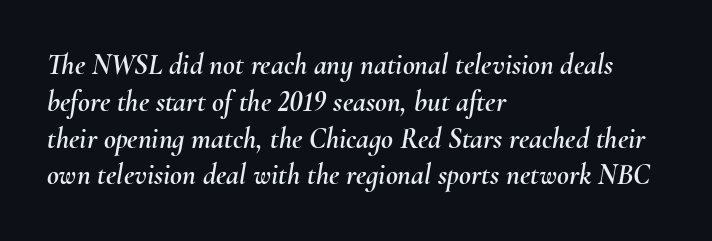
The image shows 29 px text type, italic (leaning right); set left-aligned, normal line spacing (1.27x), normal letter spacing, not underlined; medium stroke contrast and a small x-height.
